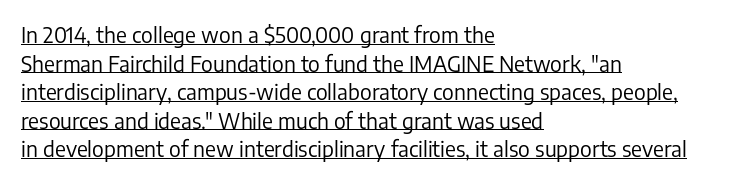
Q: Is the text bold? A: No.
Q: Is the text italic (slanted)? A: No, it is upright.
Q: Is the text underlined? A: Yes.
Q: How is the paragraph aligned? A: Left-aligned.
Q: Is the spacing between letters normal or unusually wide? A: Normal.
Q: Is the spacing between lines tight, normal or loose? A: Normal.
